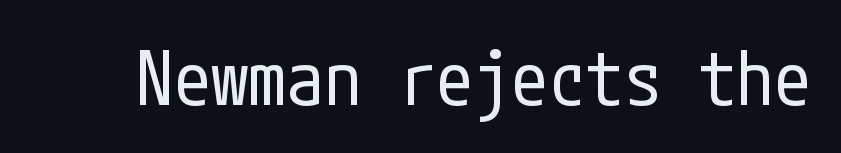
{"serif": "no", "italic": "no", "bold": "no", "weight": "regular", "width": "condensed", "stroke_contrast": "low", "x_height": "medium", "underline": "no", "letter_spacing": "normal", "letter_spacing_em": 0.0, "glyph_px": 75}
